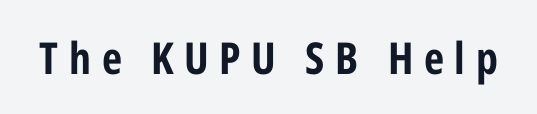
The letters advance in unequal steps, a hallmark of proportional type. When letters stand straight like this, we call the style roman or upright. Grotesque or geometric, the face here clearly has no serifs. The specimen omits any rule beneath the text block's lines.
